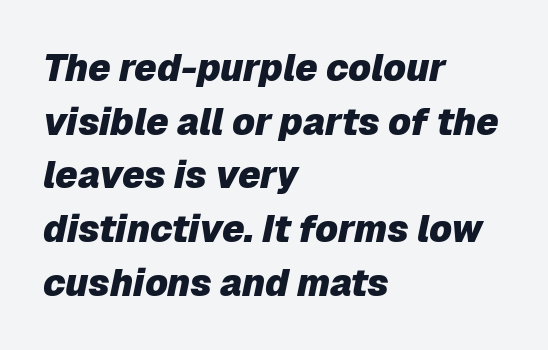
{"italic": "yes", "lean": "right", "slant_degrees": 12, "bold": "yes", "weight": "heavy", "width": "normal", "stroke_contrast": "low", "x_height": "medium", "monospaced": "no", "underline": "no", "align": "left", "line_spacing": "normal", "line_spacing_ratio": 1.45, "letter_spacing": "normal", "letter_spacing_em": 0.0, "glyph_px": 37}
